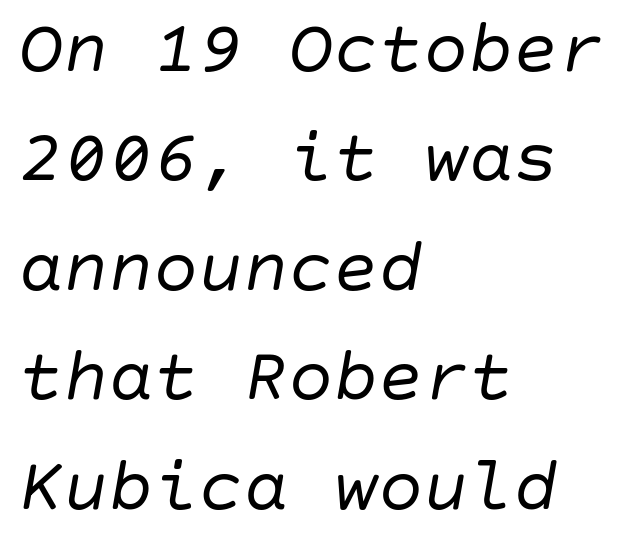
The image shows 75 px regular-weight type, italic (leaning right); set left-aligned, normal line spacing (1.46x), normal letter spacing, not underlined; low stroke contrast and a large x-height.
